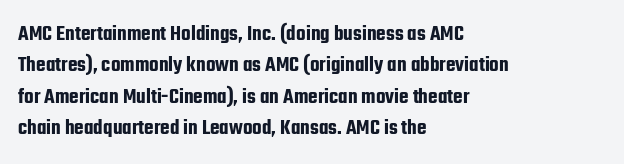
The image shows 22 px text type, upright; set left-aligned, normal line spacing (1.43x), normal letter spacing, not underlined.
